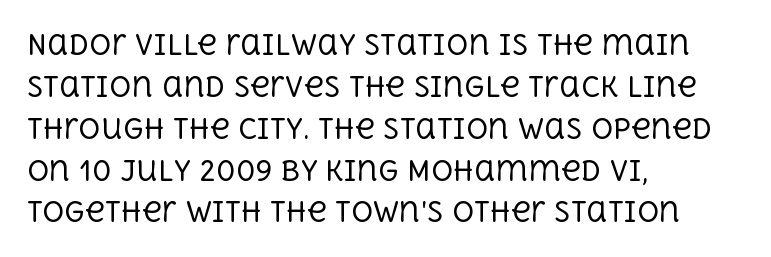
The image shows 27 px text type, upright; set left-aligned, normal line spacing (1.55x), normal letter spacing, not underlined.
